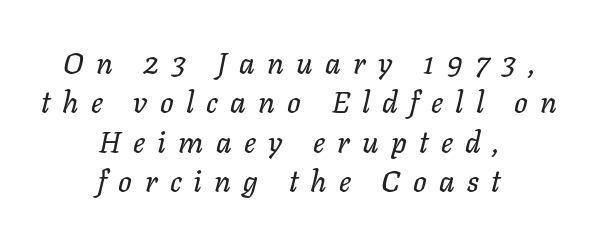
Honestly, there is no underline to notice here at all. Does the copy run flush right? No — it is centered line by line. Do the characters align in a grid? No, the font is proportional. In terms of letterspacing, this is a distinctly airy, spread setting.
